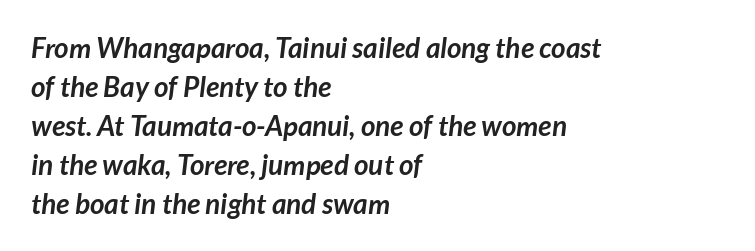
Caption: bold face, heavy strokes. The passage shown is typed in a proportional face where columns would drift. Successive baselines arrive at the customary interval. Descenders are the only things crossing below the line.
